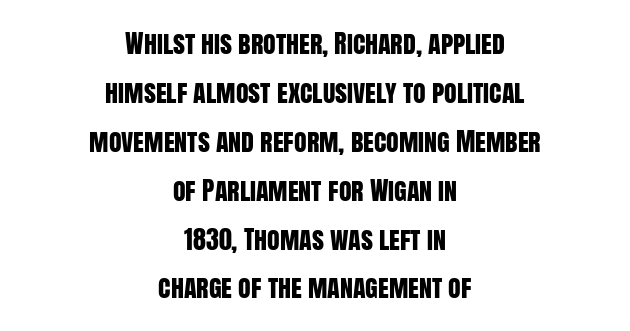
The image shows 26 px text type, upright; set centered, line spacing 1.88x, normal letter spacing, not underlined.
